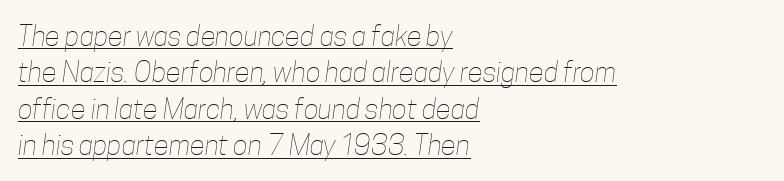
Q: Is the text bold? A: No.
Q: Is the text underlined? A: Yes.
Q: How is the paragraph aligned? A: Left-aligned.
Q: Is the spacing between letters normal or unusually wide? A: Normal.
Q: Is the spacing between lines tight, normal or loose? A: Normal.
Q: Width (condensed, normal, or wide)? A: Condensed.
Q: Stroke contrast? A: Low.
Q: x-height? A: Medium.
Q: Monospaced? A: No.
